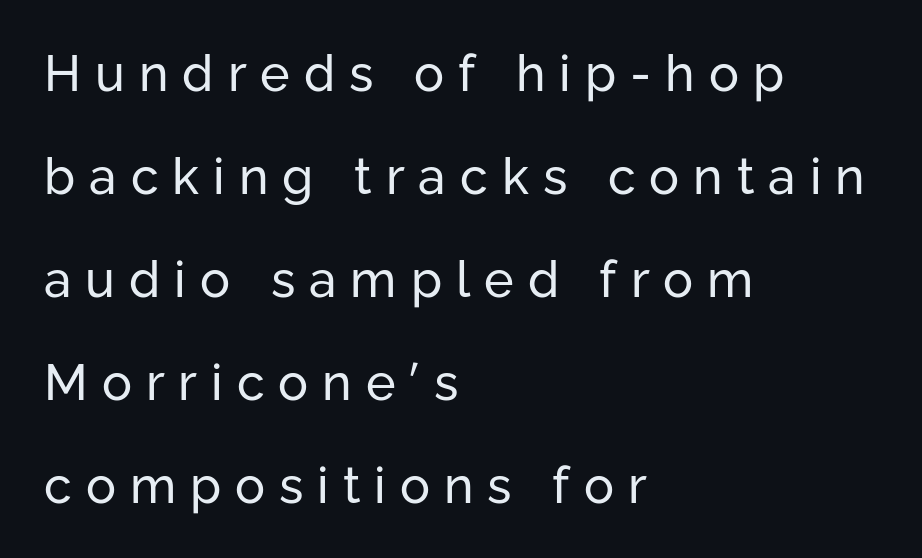
I'd call this a sans setting — the letters go barefoot. Decoration check: the copy has no underline. Note the varied advance widths — an 'i' is clearly narrower than an 'm'. Posture: straight, roman, zero tilt. A classic flush-left, rag-right setting is used for this passage. These glyphs show unthickened strokes, regular width or finer.
